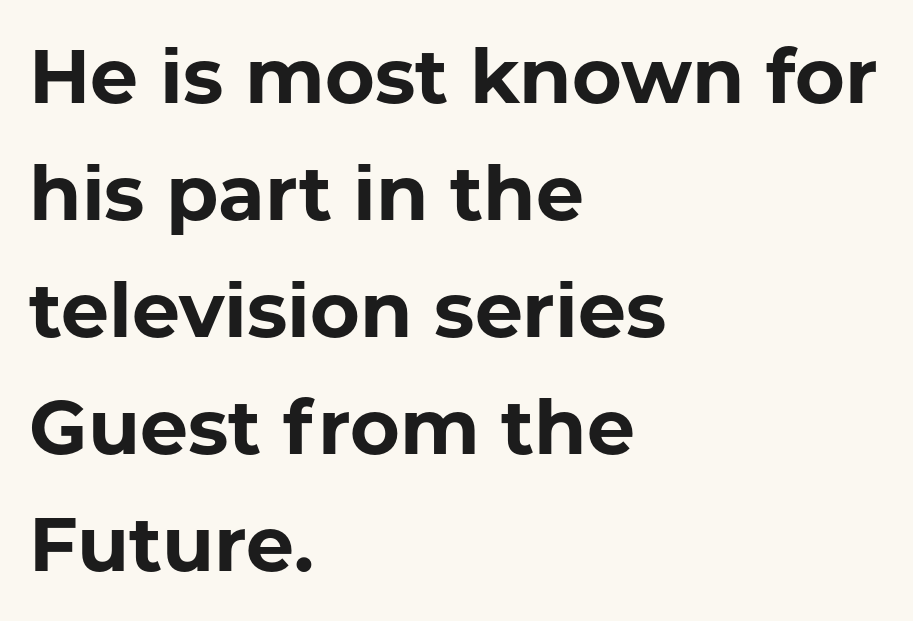
Q: Is the text bold? A: Yes.
Q: Is the text italic (slanted)? A: No, it is upright.
Q: Is the typeface a serif or a sans-serif typeface? A: Sans-serif.
Q: Is the text underlined? A: No.
Q: How is the paragraph aligned? A: Left-aligned.
Q: Is the spacing between letters normal or unusually wide? A: Normal.
Q: Is the spacing between lines tight, normal or loose? A: Normal.
Q: Width (condensed, normal, or wide)? A: Normal.
Q: Stroke contrast? A: Low.
Q: x-height? A: Medium.
Q: Monospaced? A: No.
